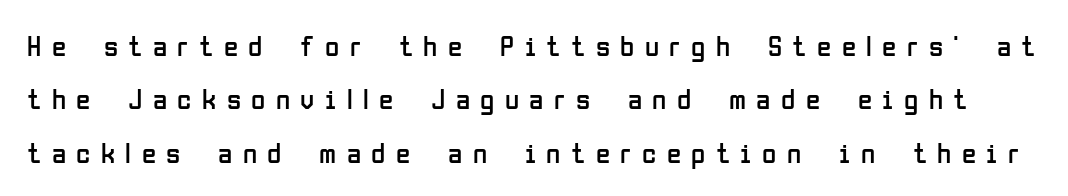
The image shows 29 px regular-weight, condensed sans-serif type, upright; set line spacing 1.84x, unusually wide letter spacing (+0.36 em), not underlined; low stroke contrast and a medium x-height.
